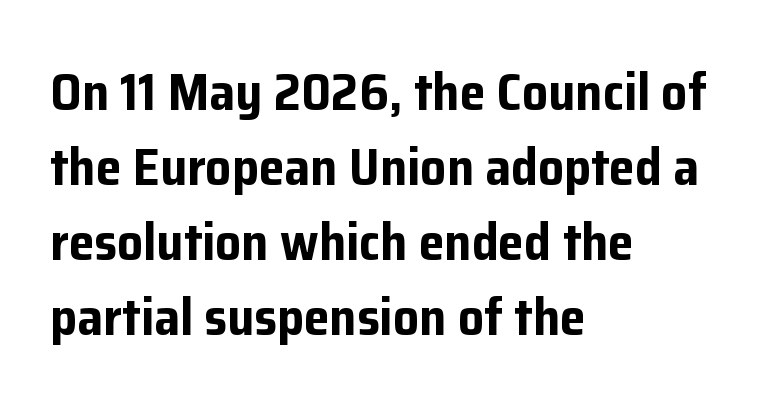
{"serif": "no", "italic": "no", "bold": "yes", "weight": "bold", "width": "normal", "stroke_contrast": "low", "x_height": "medium", "monospaced": "no", "underline": "no", "align": "left", "line_spacing": "normal", "line_spacing_ratio": 1.44, "letter_spacing": "normal", "letter_spacing_em": 0.0, "glyph_px": 52}
